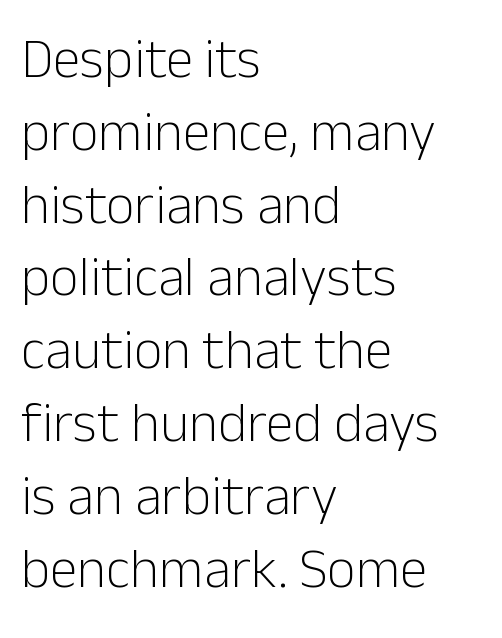
{"serif": "no", "italic": "no", "bold": "no", "weight": "light", "width": "normal", "stroke_contrast": "low", "x_height": "medium", "monospaced": "no", "underline": "no", "align": "left", "line_spacing": "normal", "line_spacing_ratio": 1.3, "letter_spacing": "normal", "letter_spacing_em": 0.0, "glyph_px": 56}
